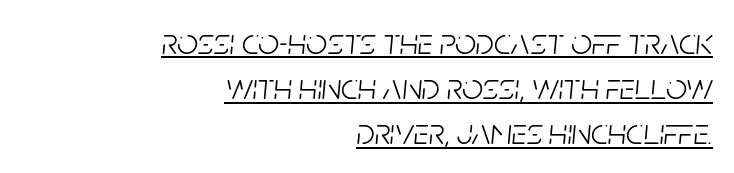
Q: Is the text bold? A: No.
Q: Is the text italic (slanted)? A: Yes, it leans right by about 5 degrees.
Q: Is the text underlined? A: Yes.
Q: How is the paragraph aligned? A: Right-aligned.
Q: Is the spacing between letters normal or unusually wide? A: Normal.
Q: Width (condensed, normal, or wide)? A: Condensed.
Q: Stroke contrast? A: Low.
Q: x-height? A: Large.
Q: Monospaced? A: No.
